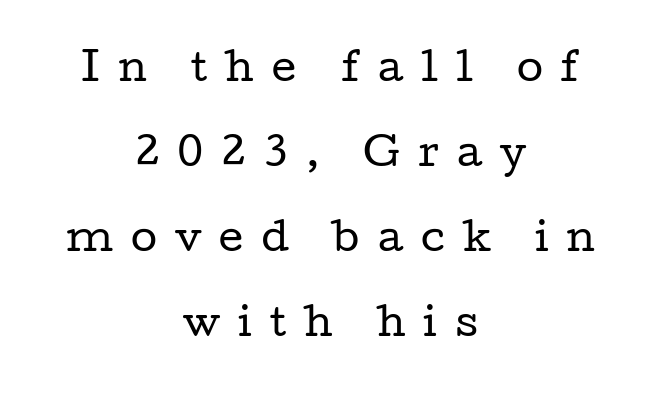
{"serif": "yes", "italic": "no", "bold": "no", "weight": "regular", "width": "wide", "stroke_contrast": "low", "x_height": "medium", "monospaced": "no", "underline": "no", "align": "center", "line_spacing": "loose", "line_spacing_ratio": 2.24, "letter_spacing": "wide", "letter_spacing_em": 0.47, "glyph_px": 38}
